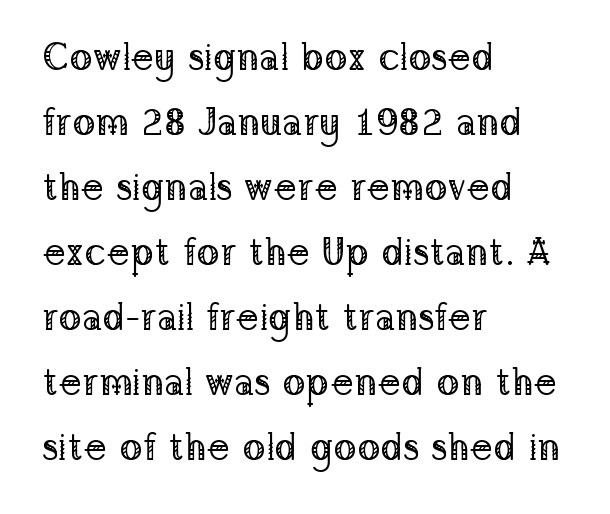
This rendering leaves character spacing at its baseline value. Letters rest on an invisible, unmarked baseline. Every character sits straight up, as roman type does. Think standard paragraph weight, or any step lighter than that. Each letter keeps its own natural width here, so spacing adapts to shape.
